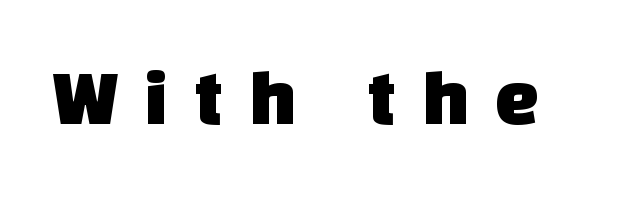
Q: Is the typeface a serif or a sans-serif typeface? A: Sans-serif.
Q: Is the text underlined? A: No.
Q: Is the spacing between letters normal or unusually wide? A: Unusually wide.
Q: Width (condensed, normal, or wide)? A: Normal.
Q: Stroke contrast? A: Low.
Q: x-height? A: Large.
Q: Monospaced? A: No.
